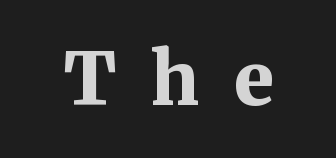
Caption: expanded tracking, letters set apart. Every stem runs plumb, perpendicular to the baseline. Check where the strokes stop: tiny serifs finish them off. Note the varied advance widths — an 'i' is clearly narrower than an 'm'. Each glyph is drawn with heavy, bold strokes. Type without underlining.
